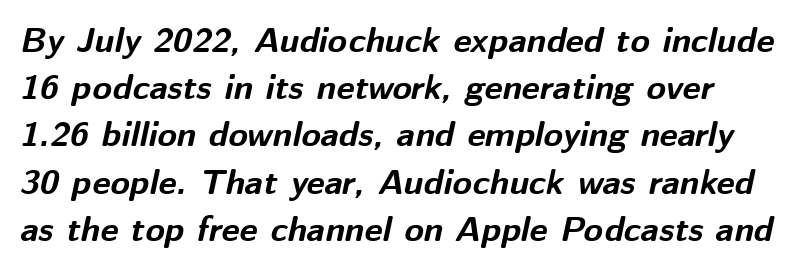
Q: Is the text bold? A: Yes.
Q: Is the text italic (slanted)? A: Yes, it leans right by about 12 degrees.
Q: Is the text underlined? A: No.
Q: Is the spacing between letters normal or unusually wide? A: Normal.
Q: Is the spacing between lines tight, normal or loose? A: Normal.
Q: Width (condensed, normal, or wide)? A: Normal.
Q: Stroke contrast? A: Medium.
Q: x-height? A: Medium.
Q: Monospaced? A: No.
